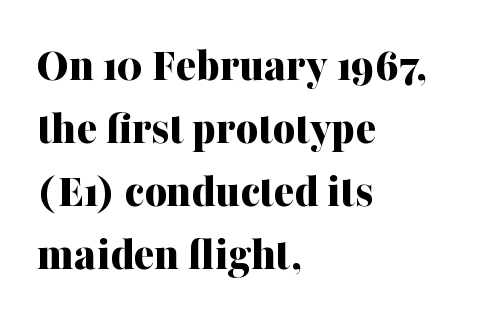
{"serif": "yes", "italic": "no", "bold": "yes", "weight": "bold", "width": "normal", "stroke_contrast": "medium", "x_height": "medium", "monospaced": "no", "underline": "no", "align": "left", "line_spacing": "normal", "line_spacing_ratio": 1.31, "letter_spacing": "normal", "letter_spacing_em": 0.0, "glyph_px": 48}
